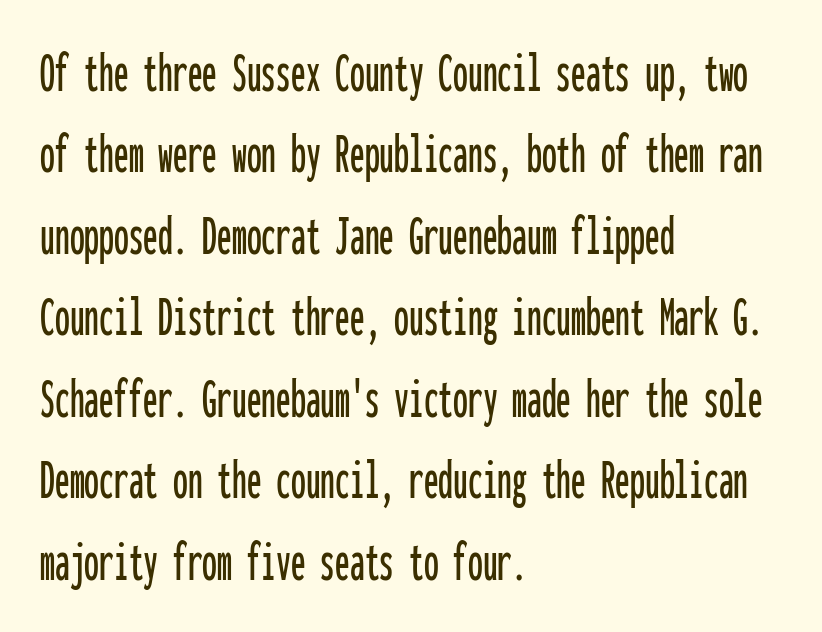
{"serif": "no", "italic": "no", "width": "condensed", "stroke_contrast": "low", "x_height": "medium", "monospaced": "yes", "underline": "no", "align": "left", "line_spacing": "normal", "line_spacing_ratio": 1.38, "letter_spacing": "normal", "letter_spacing_em": 0.0, "glyph_px": 59}
